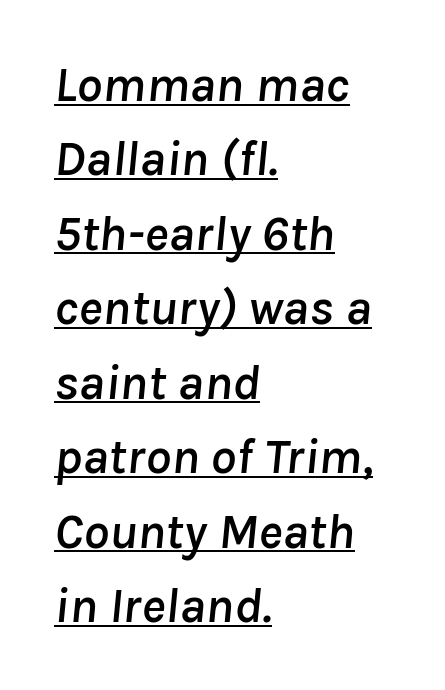
{"italic": "yes", "lean": "right", "slant_degrees": 8, "width": "normal", "stroke_contrast": "low", "x_height": "medium", "monospaced": "no", "underline": "yes", "align": "left", "line_spacing": "normal", "line_spacing_ratio": 1.46, "letter_spacing": "normal", "letter_spacing_em": 0.0, "glyph_px": 51}
